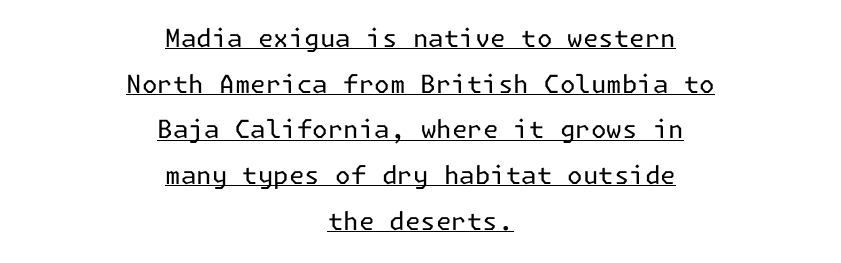
Q: Is the text bold? A: No.
Q: Is the text italic (slanted)? A: No, it is upright.
Q: Is the text underlined? A: Yes.
Q: How is the paragraph aligned? A: Centered.
Q: Is the spacing between letters normal or unusually wide? A: Normal.
